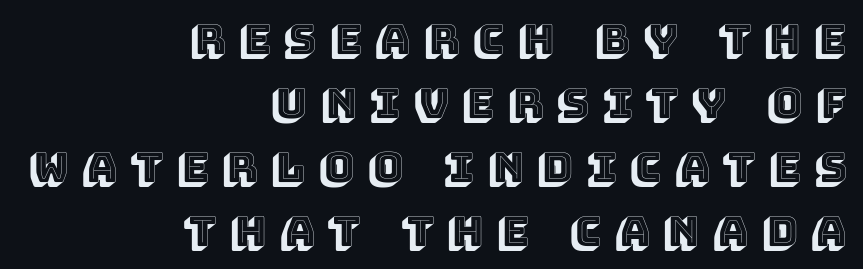
The image shows 42 px text type, upright; set right-aligned, normal line spacing (1.52x), unusually wide letter spacing (+0.33 em), not underlined; a large x-height.
